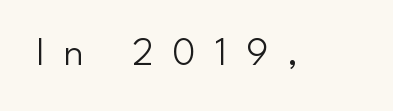
{"serif": "no", "italic": "no", "bold": "no", "weight": "light", "width": "normal", "stroke_contrast": "low", "x_height": "small", "monospaced": "no", "underline": "no", "letter_spacing": "wide", "letter_spacing_em": 0.46, "glyph_px": 41}
